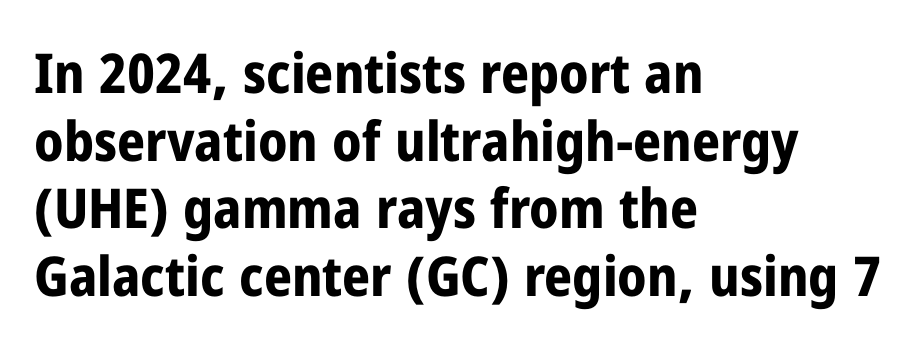
{"serif": "no", "italic": "no", "bold": "yes", "weight": "bold", "width": "condensed", "stroke_contrast": "low", "x_height": "medium", "monospaced": "no", "underline": "no", "align": "left", "line_spacing_ratio": 1.23, "letter_spacing": "normal", "letter_spacing_em": 0.0, "glyph_px": 55}
